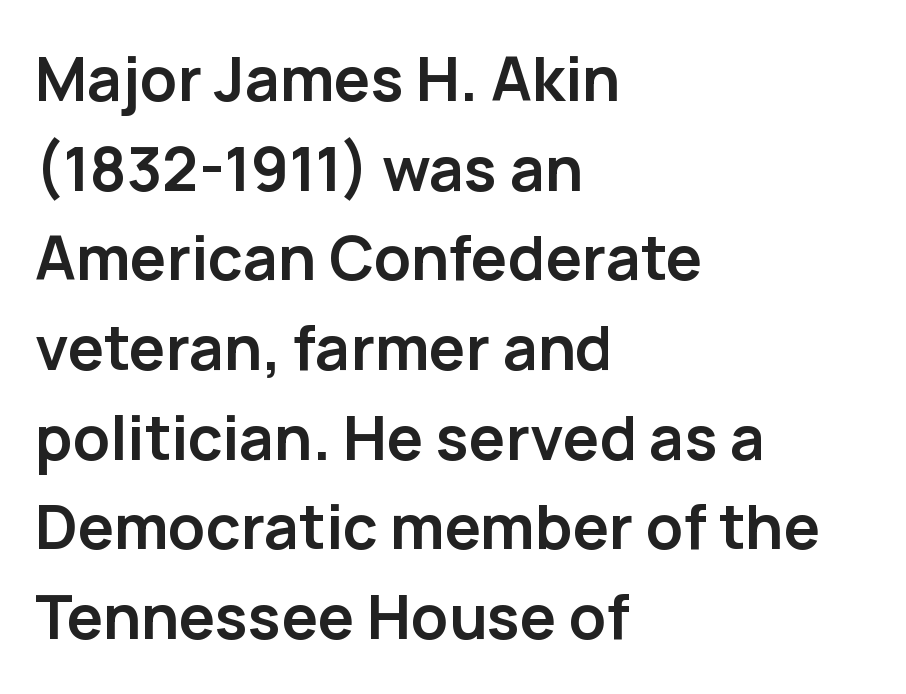
The image shows 61 px semibold sans-serif type, upright; set left-aligned, normal line spacing (1.47x), normal letter spacing, not underlined; low stroke contrast and a medium x-height.
